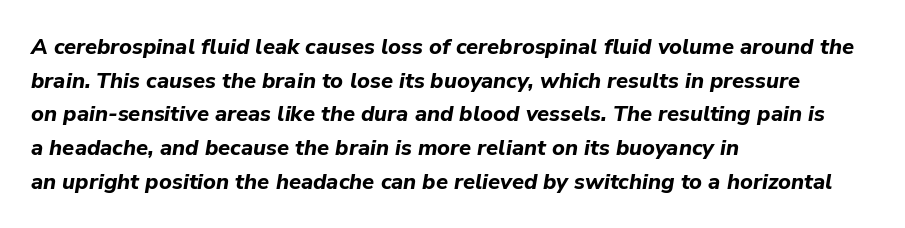
Lines of text with bare space underneath. Leading: standard. The rendering keeps characters at their native spacing. This sample is left-justified, so line endings fall wherever the words run out. Strong, thick strokes mark this as bold type. When letters slant like this, we call the style italic.
